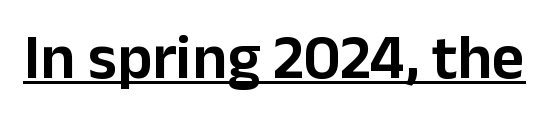
Honestly, the letter spacing is just normal — you wouldn't notice it. The font's upright variant was chosen for this text. This sample uses a sans-serif face. The lettering is marked with a stroke running underneath it. Here the designer chose a conventional face with non-uniform glyph widths.
